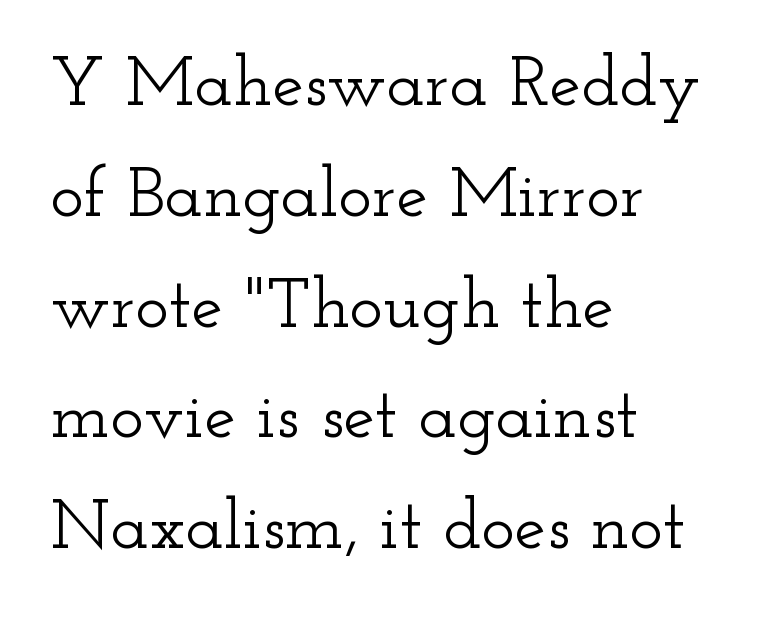
Tracking value appears to be zero — textbook default spacing. The setting favours the left margin, as ordinary paragraphs usually do. Reading down the column, the eye jumps a familiar distance to each next line. Proportional: the letters do not fall into vertical columns. The passage shown is typeset with a serif family. This is roman type, the default non-slanted kind.
